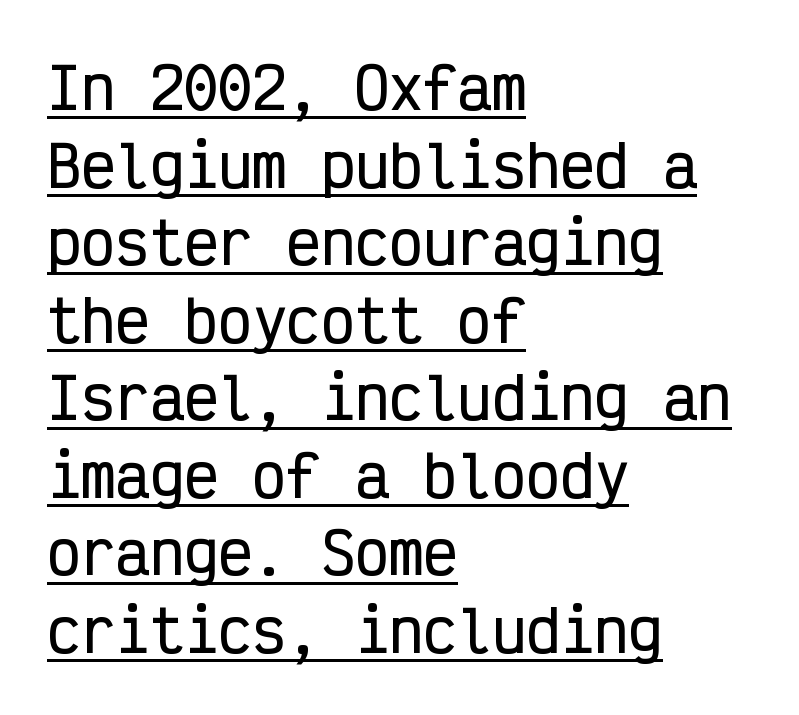
The passage shown is typed in a monospace face where columns stay perfectly aligned. The face used here is a sans, in the tradition of grotesques and geometrics. Underline: present. Rows of type keep a routine distance in the vertical direction.
